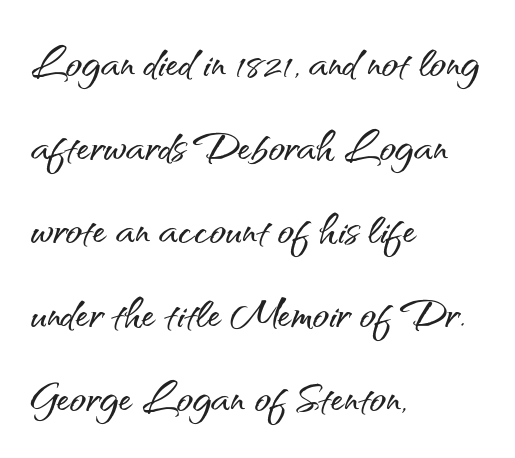
The image shows 54 px sans-serif type; set left-aligned, normal line spacing (1.55x), normal letter spacing, not underlined; medium stroke contrast and a small x-height.
